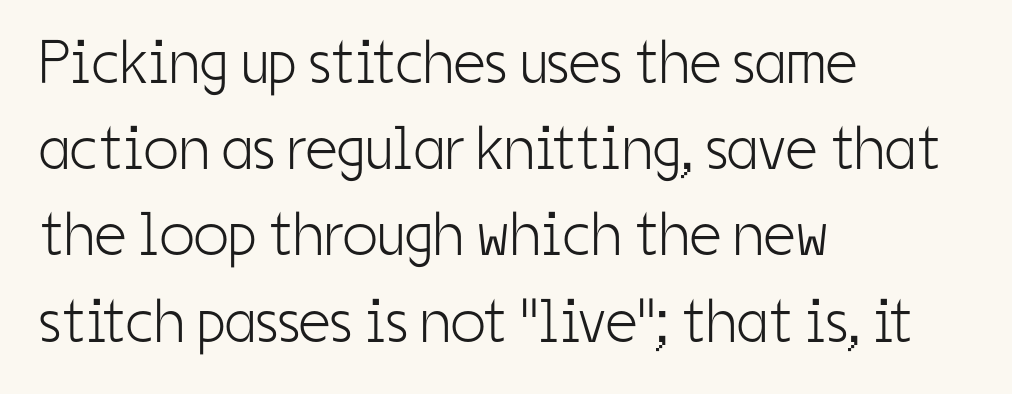
The image shows 62 px light, condensed sans-serif type, upright; set left-aligned, normal line spacing (1.39x), normal letter spacing, not underlined; low stroke contrast and a medium x-height.
